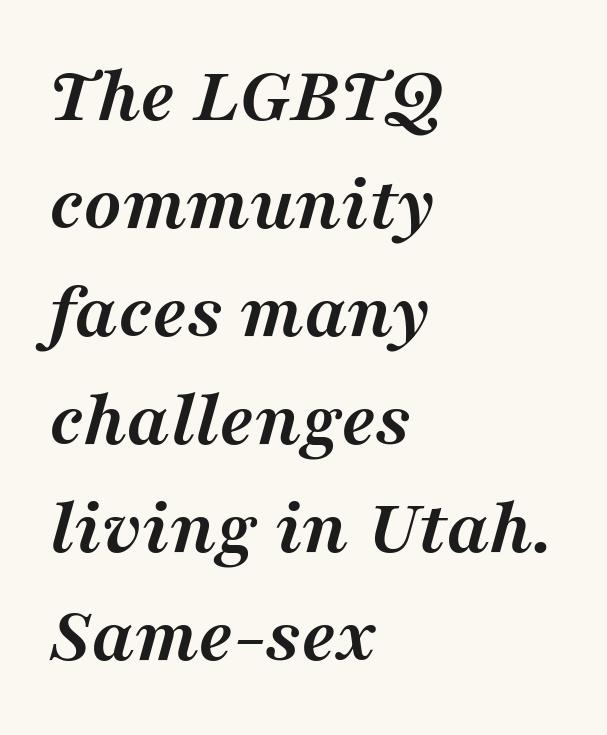
{"serif": "yes", "italic": "yes", "lean": "right", "slant_degrees": 16, "bold": "yes", "weight": "semibold", "width": "normal", "stroke_contrast": "medium", "x_height": "medium", "monospaced": "no", "underline": "no", "align": "left", "line_spacing": "normal", "line_spacing_ratio": 1.35, "letter_spacing": "normal", "letter_spacing_em": 0.0, "glyph_px": 80}
